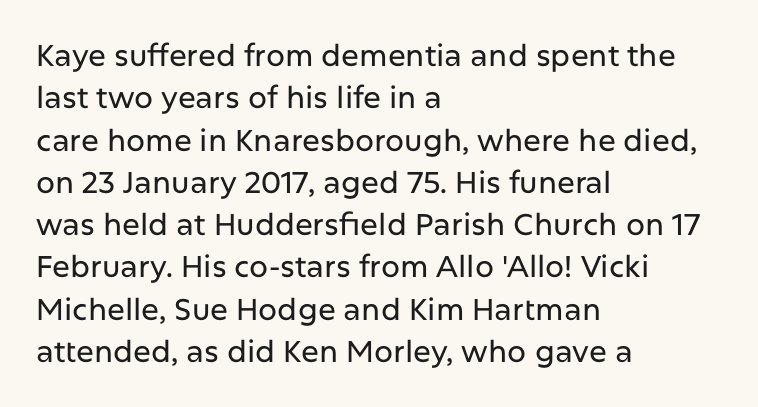
The image shows 30 px sans-serif type, upright; set left-aligned, normal line spacing (1.41x), normal letter spacing, not underlined; low stroke contrast and a medium x-height.
